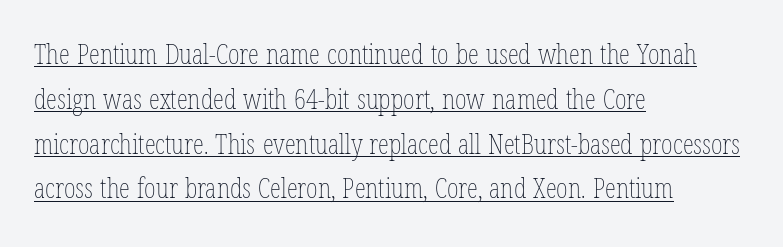
The strokes carry an ordinary text weight at most. The paragraph has a hard left edge and a soft right edge. The face used here is proportionally spaced, like ordinary book or web type. Every character sits straight up, as roman type does. A baseline rule has been typeset under these characters.
